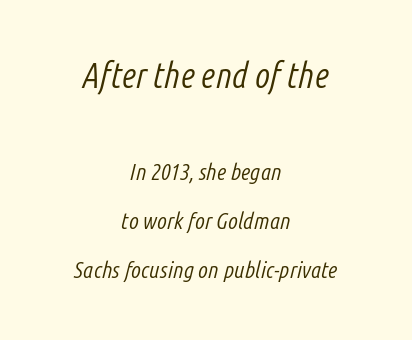
The rendering shrinks the type as you move from the upper chunk to the lower. Compared with a flush-left layout, this one balances lines on the center instead. Regarding leading, the lines here are spaced well apart. Students, note that the glyphs here touch the page at normal intervals.
